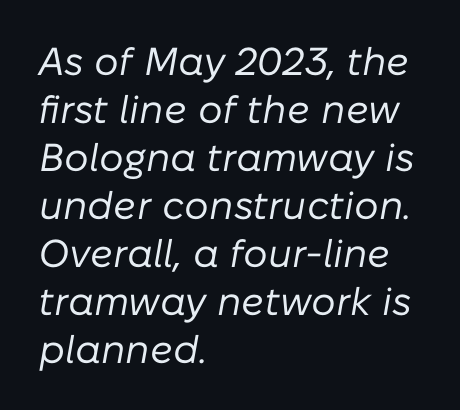
The image shows 39 px regular-weight type, italic (leaning right); set left-aligned, line spacing 1.23x, normal letter spacing, not underlined; low stroke contrast and a medium x-height.
